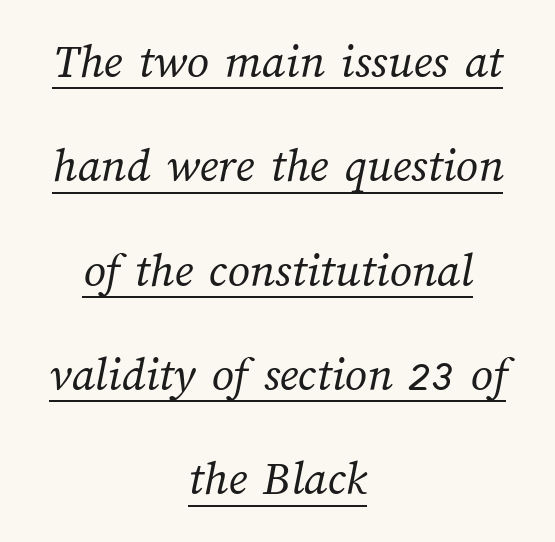
{"bold": "no", "weight": "regular", "width": "normal", "stroke_contrast": "medium", "x_height": "medium", "monospaced": "no", "underline": "yes", "align": "center", "line_spacing": "loose", "line_spacing_ratio": 2.13, "letter_spacing": "normal", "letter_spacing_em": 0.0, "glyph_px": 49}
